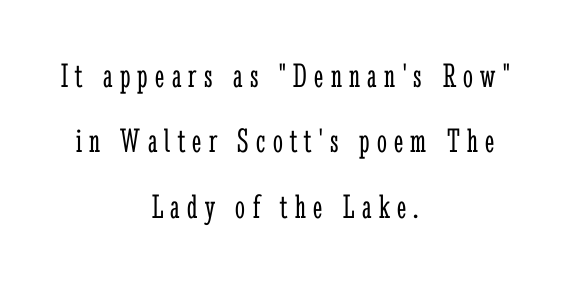
The image shows 35 px light, condensed serif type, upright; set centered, line spacing 1.87x, unusually wide letter spacing (+0.21 em), not underlined; low stroke contrast and a medium x-height.
